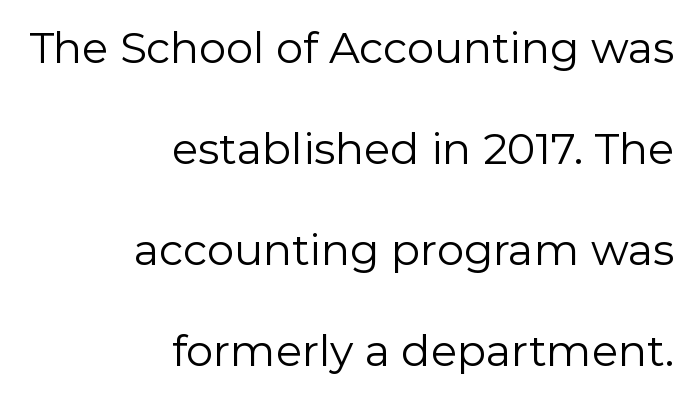
Q: Is the text bold? A: No.
Q: Is the text italic (slanted)? A: No, it is upright.
Q: Is the typeface a serif or a sans-serif typeface? A: Sans-serif.
Q: Is the text underlined? A: No.
Q: How is the paragraph aligned? A: Right-aligned.
Q: Is the spacing between letters normal or unusually wide? A: Normal.
Q: Is the spacing between lines tight, normal or loose? A: Loose.
Q: Width (condensed, normal, or wide)? A: Normal.
Q: Stroke contrast? A: Low.
Q: x-height? A: Medium.
Q: Monospaced? A: No.
